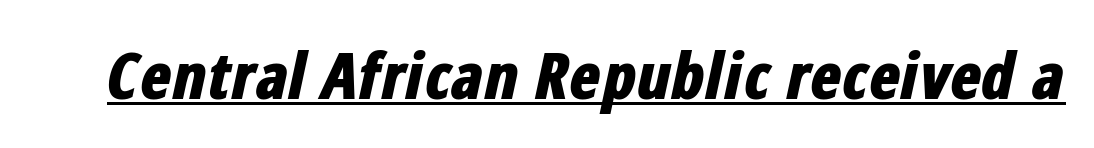
You can tell it's italic because the verticals aren't actually vertical. Look at the stroke-to-counter ratio: heavy, a bold. The letters sit at their default tracking, neither squeezed nor spread. Students, observe the line beneath the letters — that is underlining. A typesetter would call this proportional, since set widths differ per character.
